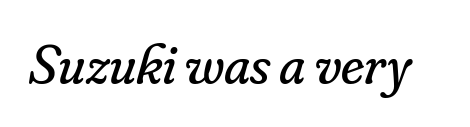
{"serif": "yes", "italic": "yes", "lean": "right", "slant_degrees": 16, "bold": "no", "weight": "regular", "width": "normal", "stroke_contrast": "low", "x_height": "small", "monospaced": "no", "underline": "no", "letter_spacing": "normal", "letter_spacing_em": 0.0, "glyph_px": 57}
